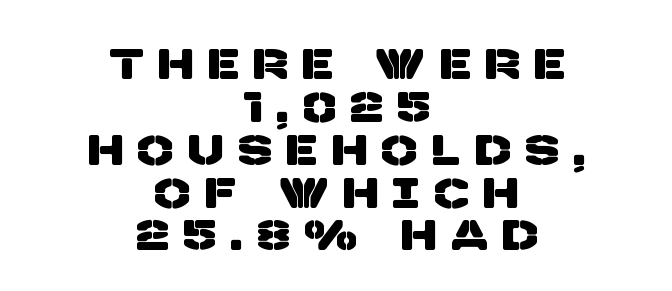
The image shows 42 px sans-serif type; set centered, tight line spacing (1.02x), unusually wide letter spacing (+0.37 em), not underlined; low stroke contrast and a large x-height.
